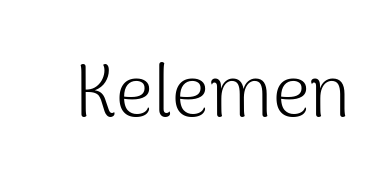
Serif or sans? Sans — the stroke terminals are bare. No italicization has been applied; the sample stays upright. Just letters on the line, the space beneath them empty. Tracking here is standard; glyphs follow each other at the usual distance.
